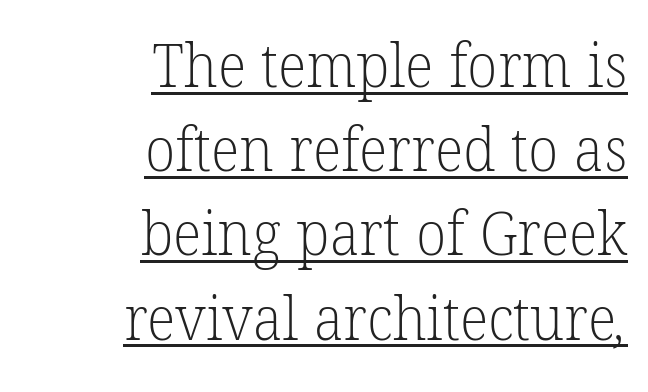
{"serif": "yes", "bold": "no", "weight": "light", "width": "normal", "stroke_contrast": "low", "x_height": "medium", "monospaced": "no", "underline": "yes", "align": "right", "line_spacing": "normal", "line_spacing_ratio": 1.38, "letter_spacing": "normal", "letter_spacing_em": 0.0, "glyph_px": 61}
